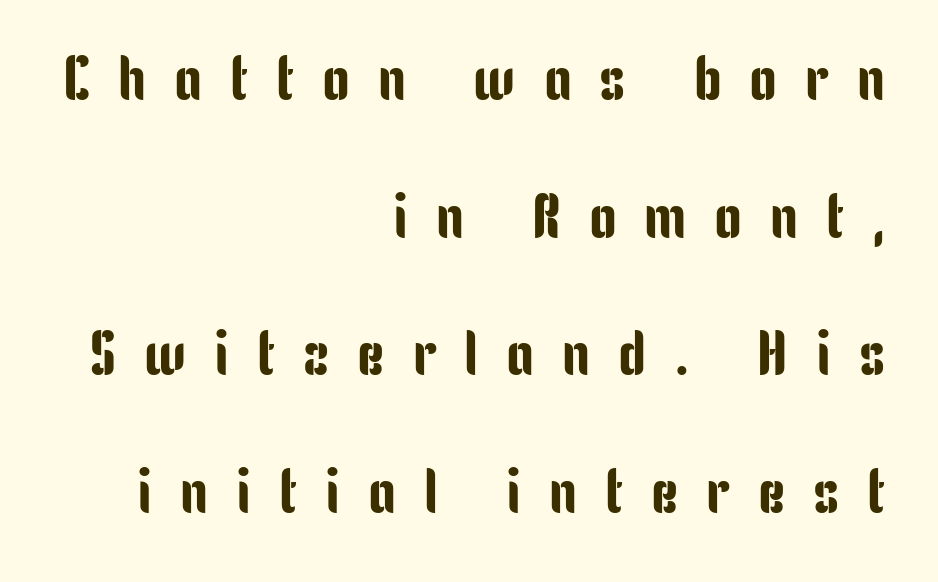
The image shows 62 px condensed sans-serif type, upright; set right-aligned, loose line spacing (2.22x), unusually wide letter spacing (+0.45 em), not underlined; low stroke contrast and a medium x-height.
